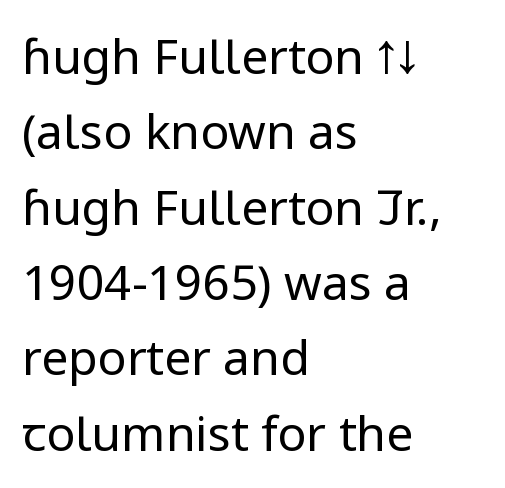
The image shows 48 px regular-weight sans-serif type, upright; set left-aligned, normal line spacing (1.57x), normal letter spacing, not underlined; low stroke contrast and a medium x-height.
